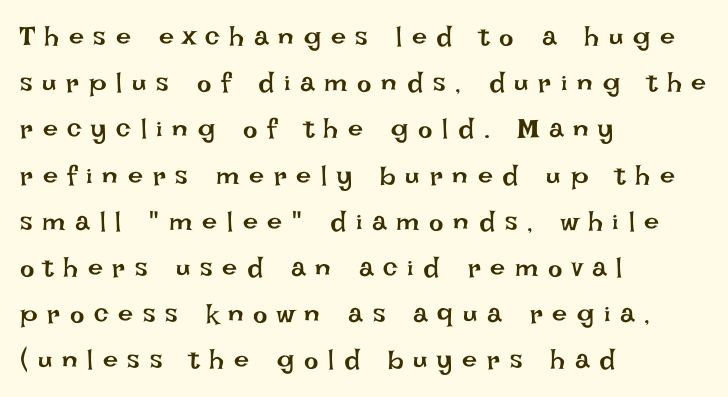
Q: Is the text bold? A: No.
Q: Is the text italic (slanted)? A: No, it is upright.
Q: Is the text underlined? A: No.
Q: How is the paragraph aligned? A: Left-aligned.
Q: Is the spacing between letters normal or unusually wide? A: Unusually wide.
